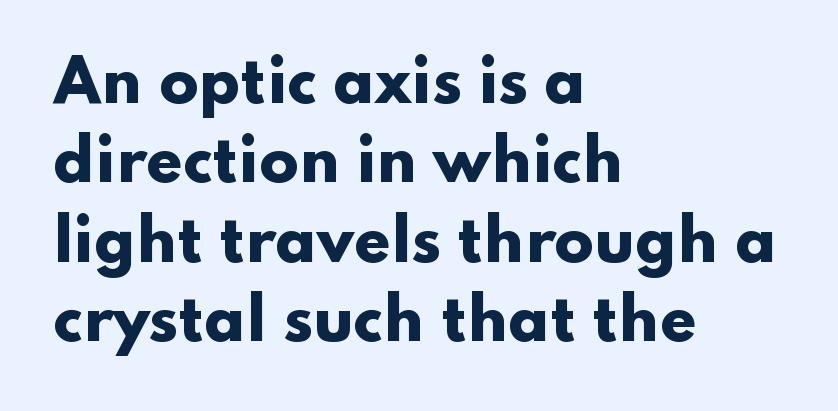
Q: Is the text bold? A: Yes.
Q: Is the text italic (slanted)? A: No, it is upright.
Q: Is the typeface a serif or a sans-serif typeface? A: Sans-serif.
Q: Is the text underlined? A: No.
Q: How is the paragraph aligned? A: Left-aligned.
Q: Is the spacing between letters normal or unusually wide? A: Normal.
Q: Is the spacing between lines tight, normal or loose? A: Normal.
Q: Width (condensed, normal, or wide)? A: Wide.
Q: Stroke contrast? A: Low.
Q: x-height? A: Small.
Q: Monospaced? A: No.
